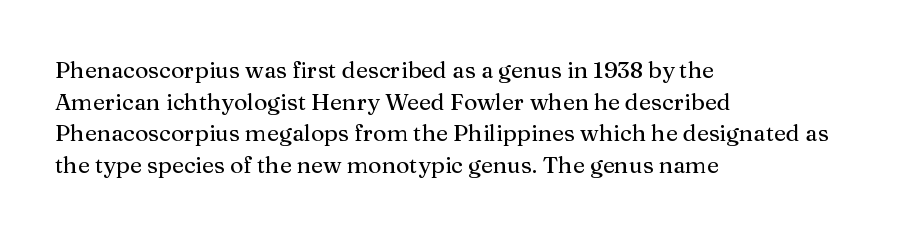
{"italic": "no", "underline": "no", "align": "left", "line_spacing": "normal", "line_spacing_ratio": 1.37, "letter_spacing": "normal", "letter_spacing_em": 0.0, "glyph_px": 23}
